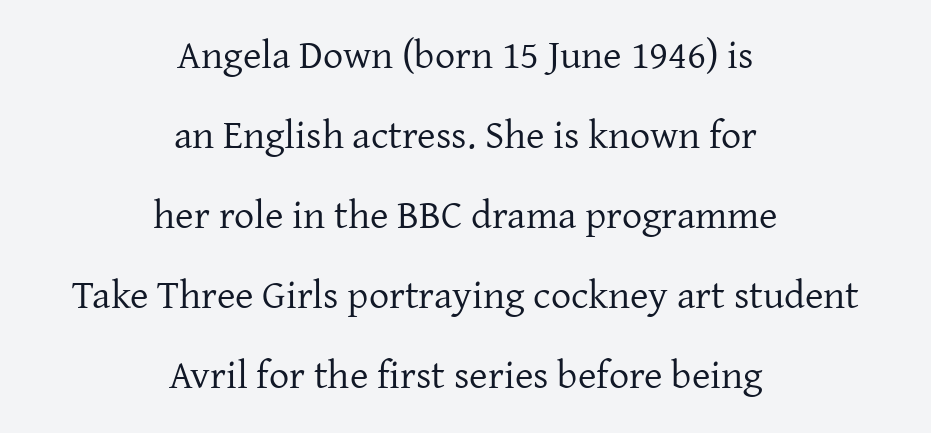
{"serif": "yes", "italic": "no", "bold": "no", "weight": "regular", "width": "normal", "stroke_contrast": "low", "x_height": "medium", "monospaced": "no", "underline": "no", "align": "center", "line_spacing": "loose", "line_spacing_ratio": 2.0, "letter_spacing": "normal", "letter_spacing_em": 0.0, "glyph_px": 40}
